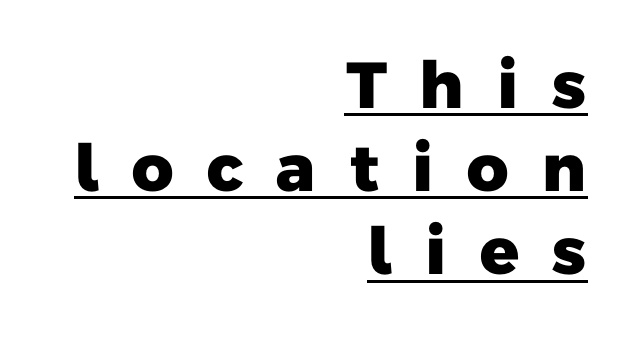
The image shows 65 px heavy sans-serif type; set right-aligned, normal line spacing (1.28x), unusually wide letter spacing (+0.48 em), underlined; low stroke contrast and a medium x-height.
